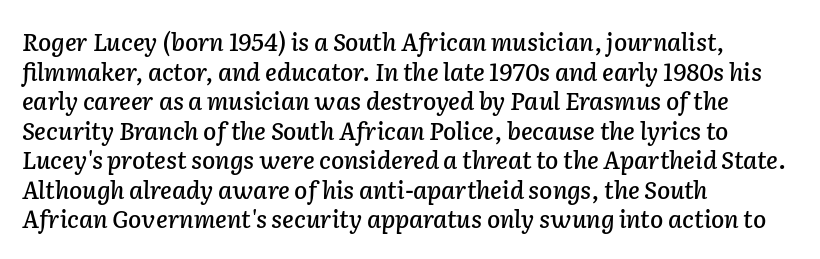
It's the slanting kind of type. Between one letter and the next there's only the usual sliver of space. Horizontally, the lines are justified to the leading edge only. Anything drawn beneath the words? Only blank space.
